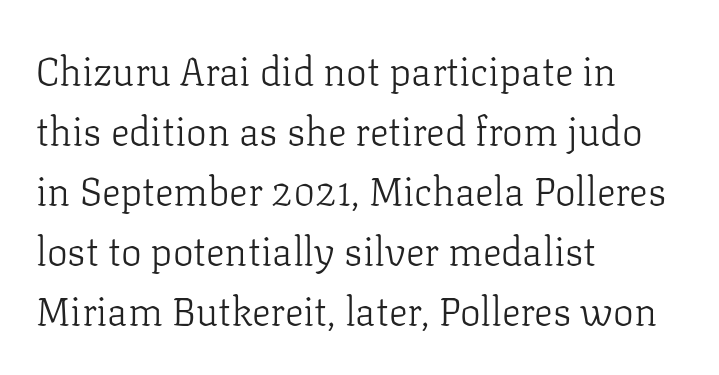
The image shows 39 px light serif type, upright; set left-aligned, normal line spacing (1.54x), normal letter spacing, not underlined; low stroke contrast and a medium x-height.
